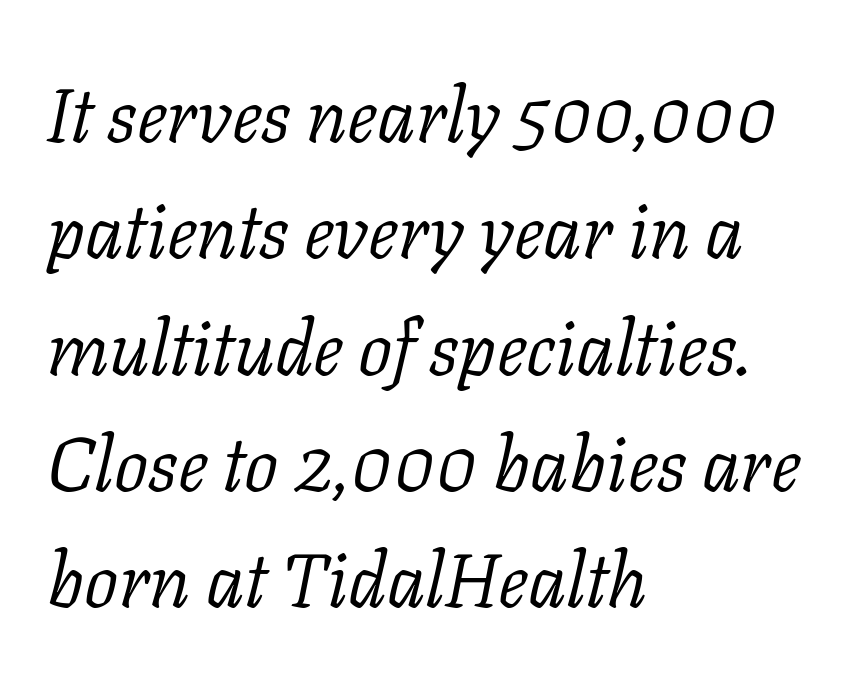
The glyphs in this specimen are seriffed. A light-to-regular cut is what we see here. The rendering uses natural spacing where letterforms have individual widths. In terms of letterspacing, this is plain default setting. Style check: oblique. Leading matches the norm, producing a regular column.
